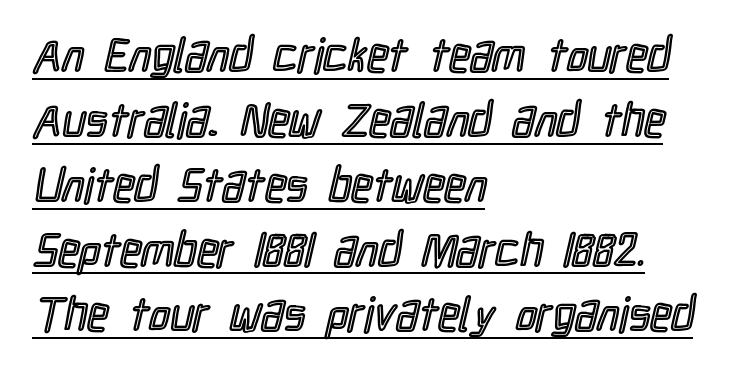
The image shows 47 px condensed type; set left-aligned, normal line spacing (1.38x), normal letter spacing, underlined; a medium x-height.
